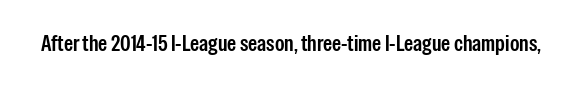
{"italic": "no", "underline": "no", "letter_spacing": "normal", "letter_spacing_em": 0.0, "glyph_px": 23}
